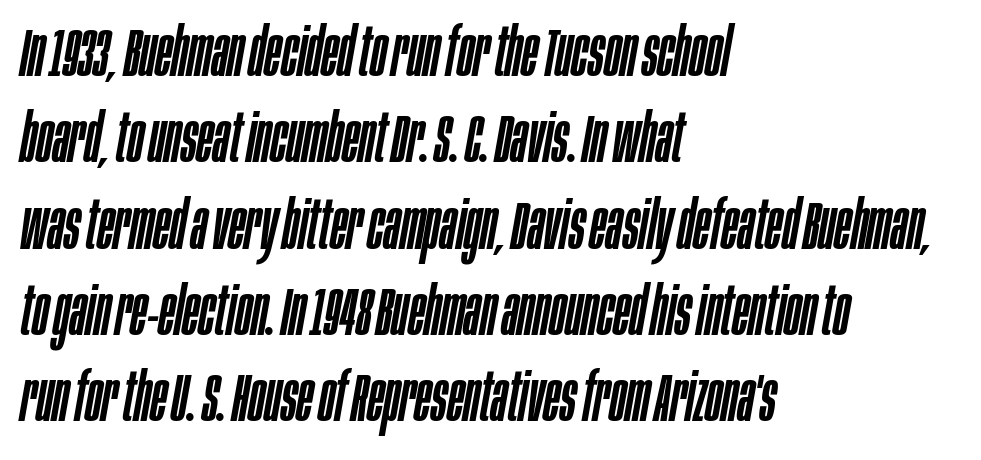
The image shows 68 px condensed type, italic (leaning right); set left-aligned, normal line spacing (1.27x), normal letter spacing, not underlined; low stroke contrast and a large x-height.
